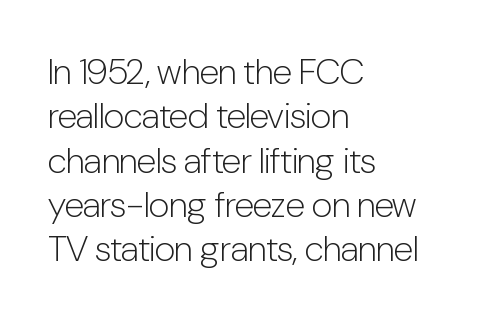
Q: Is the text bold? A: No.
Q: Is the text italic (slanted)? A: No, it is upright.
Q: Is the typeface a serif or a sans-serif typeface? A: Sans-serif.
Q: Is the text underlined? A: No.
Q: How is the paragraph aligned? A: Left-aligned.
Q: Is the spacing between letters normal or unusually wide? A: Normal.
Q: Width (condensed, normal, or wide)? A: Condensed.
Q: Stroke contrast? A: Low.
Q: x-height? A: Medium.
Q: Monospaced? A: No.
